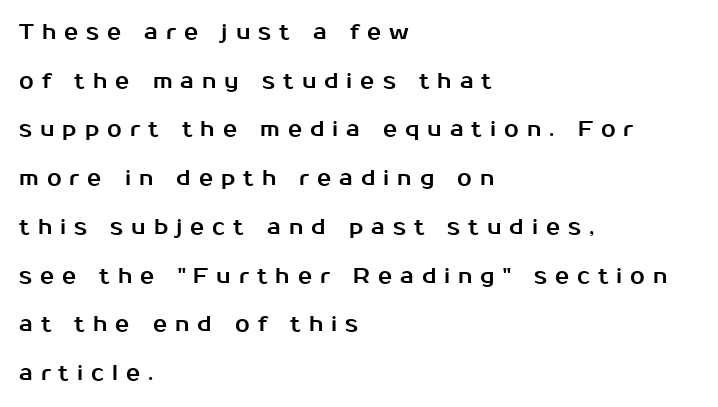
Q: Is the text italic (slanted)? A: No, it is upright.
Q: Is the text underlined? A: No.
Q: How is the paragraph aligned? A: Left-aligned.
Q: Is the spacing between letters normal or unusually wide? A: Unusually wide.
Q: Is the spacing between lines tight, normal or loose? A: Loose.
